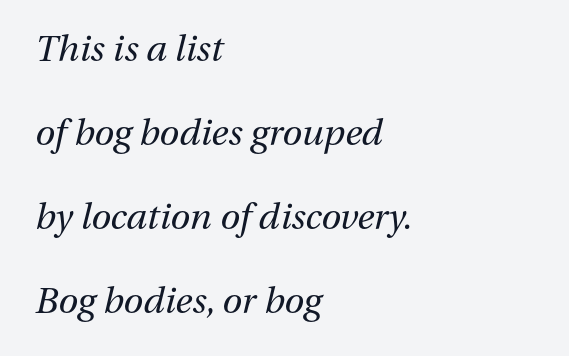
{"italic": "yes", "lean": "right", "slant_degrees": 13, "bold": "no", "weight": "regular", "width": "normal", "stroke_contrast": "medium", "x_height": "medium", "monospaced": "no", "underline": "no", "align": "left", "line_spacing": "loose", "line_spacing_ratio": 2.33, "letter_spacing": "normal", "letter_spacing_em": 0.0, "glyph_px": 36}
